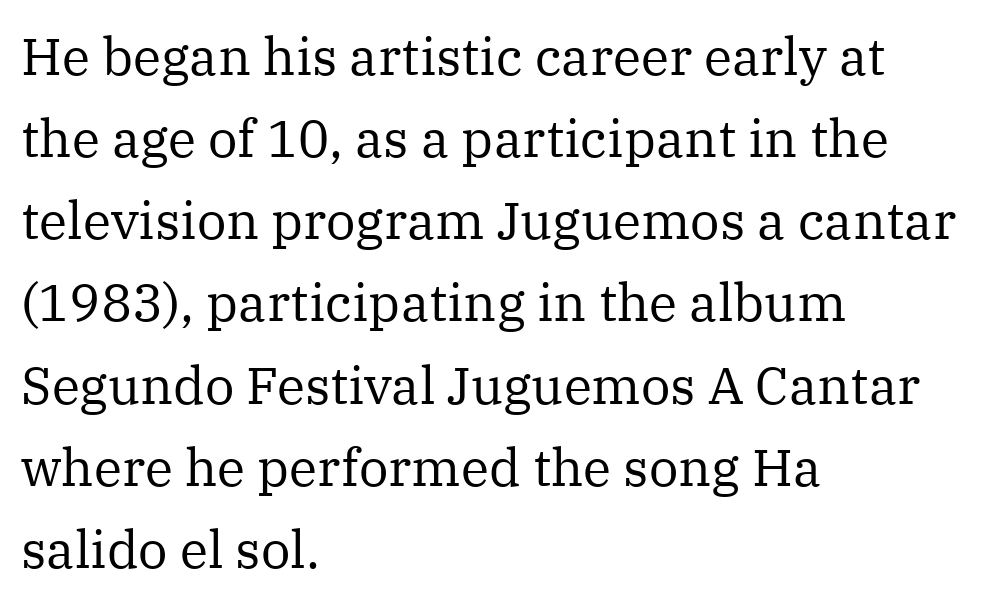
Q: Is the text bold? A: No.
Q: Is the text italic (slanted)? A: No, it is upright.
Q: Is the typeface a serif or a sans-serif typeface? A: Serif.
Q: Is the text underlined? A: No.
Q: How is the paragraph aligned? A: Left-aligned.
Q: Is the spacing between letters normal or unusually wide? A: Normal.
Q: Is the spacing between lines tight, normal or loose? A: Normal.
Q: Width (condensed, normal, or wide)? A: Normal.
Q: Stroke contrast? A: Medium.
Q: x-height? A: Medium.
Q: Monospaced? A: No.
